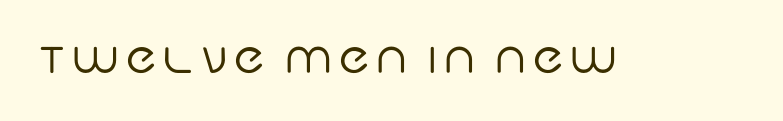
{"serif": "no", "bold": "no", "weight": "regular", "width": "normal", "stroke_contrast": "low", "x_height": "large", "monospaced": "no", "underline": "no", "glyph_px": 42}
